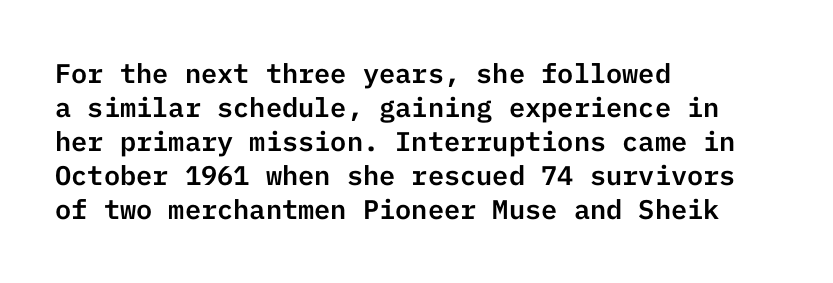
Q: Is the text italic (slanted)? A: No, it is upright.
Q: Is the text underlined? A: No.
Q: How is the paragraph aligned? A: Left-aligned.
Q: Is the spacing between letters normal or unusually wide? A: Normal.
Q: Is the spacing between lines tight, normal or loose? A: Normal.
